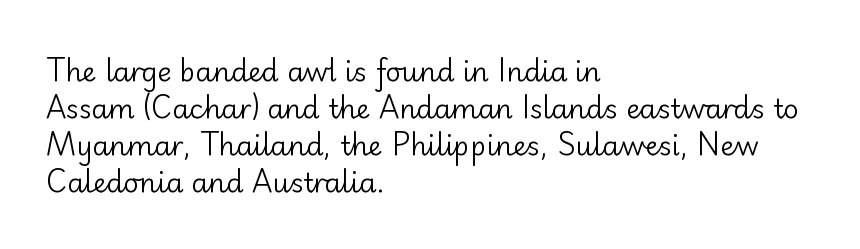
{"italic": "no", "bold": "no", "underline": "no", "align": "left", "line_spacing": "normal", "line_spacing_ratio": 1.37, "letter_spacing": "normal", "letter_spacing_em": 0.0, "glyph_px": 27}
